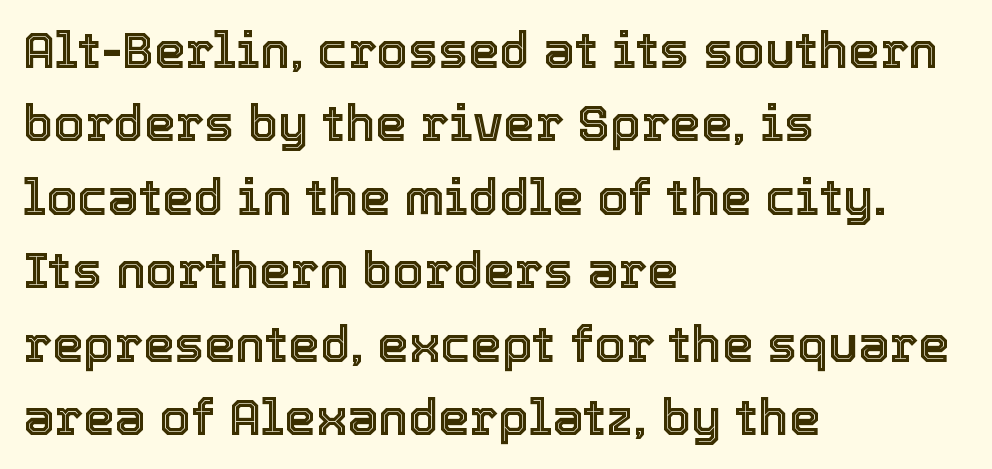
The image shows 50 px text type, upright; set left-aligned, normal line spacing (1.47x), normal letter spacing, not underlined; a medium x-height.
